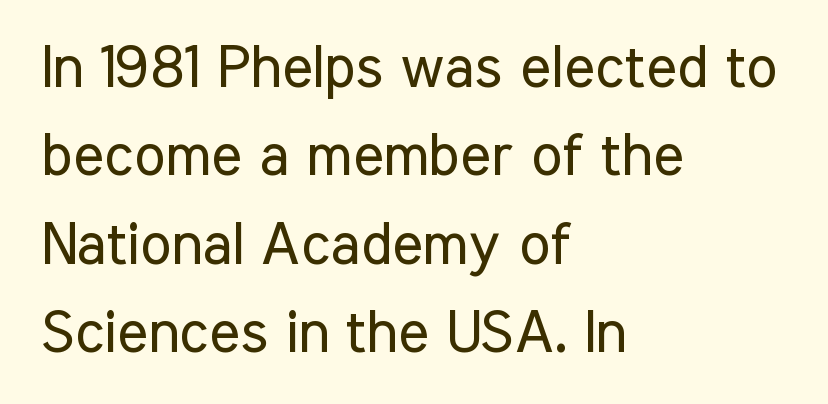
{"serif": "no", "italic": "no", "bold": "no", "weight": "regular", "width": "condensed", "stroke_contrast": "low", "x_height": "medium", "monospaced": "no", "underline": "no", "align": "left", "line_spacing": "normal", "line_spacing_ratio": 1.5, "letter_spacing": "normal", "letter_spacing_em": 0.0, "glyph_px": 59}
